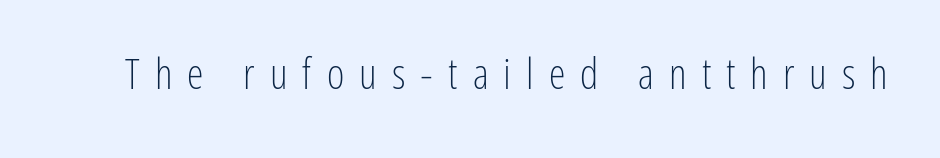
The image shows 42 px light, condensed sans-serif type, upright; set unusually wide letter spacing (+0.36 em), not underlined; low stroke contrast and a medium x-height.
